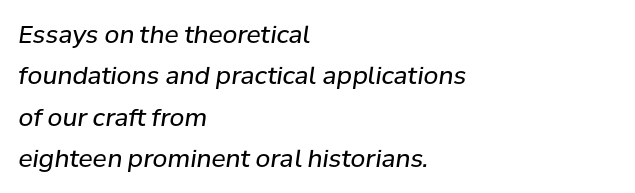
Q: Is the text bold? A: No.
Q: Is the text italic (slanted)? A: Yes, it leans right by about 8 degrees.
Q: Is the text underlined? A: No.
Q: How is the paragraph aligned? A: Left-aligned.
Q: Is the spacing between letters normal or unusually wide? A: Normal.
